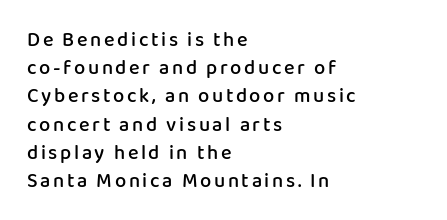
Q: Is the text bold? A: Semi-bold.
Q: Is the text italic (slanted)? A: No, it is upright.
Q: Is the text underlined? A: No.
Q: How is the paragraph aligned? A: Left-aligned.
Q: Is the spacing between lines tight, normal or loose? A: Normal.
